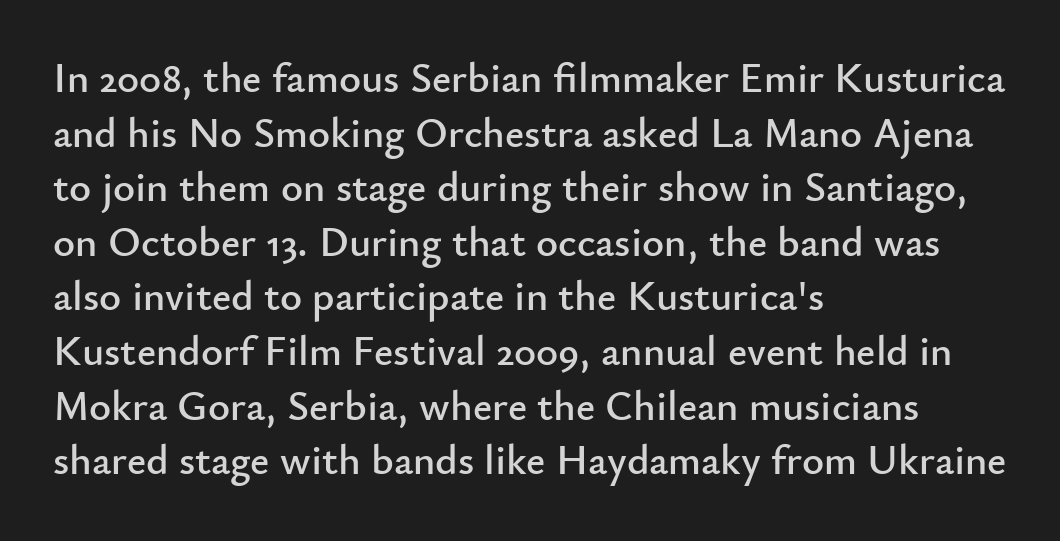
Clear beneath every line of the passage. The rag falls on the right side of this text block. Serifs: no, the terminals of the letterforms are clean. Here the designer chose a conventional face with non-uniform glyph widths. These lines keep a tight, regular rhythm from letter to letter. Notice how descenders clear the ascenders below comfortably — that's standard leading.
